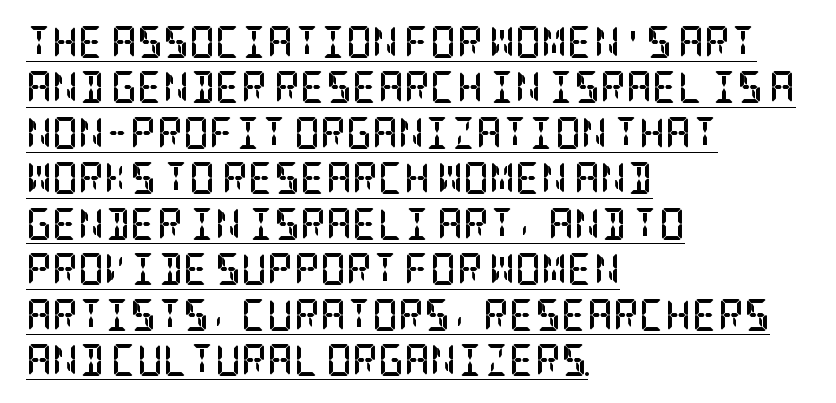
{"serif": "yes", "italic": "no", "bold": "yes", "weight": "semibold", "width": "condensed", "stroke_contrast": "low", "x_height": "large", "underline": "yes", "align": "left", "line_spacing": "normal", "line_spacing_ratio": 1.42, "letter_spacing": "normal", "letter_spacing_em": 0.0, "glyph_px": 32}
